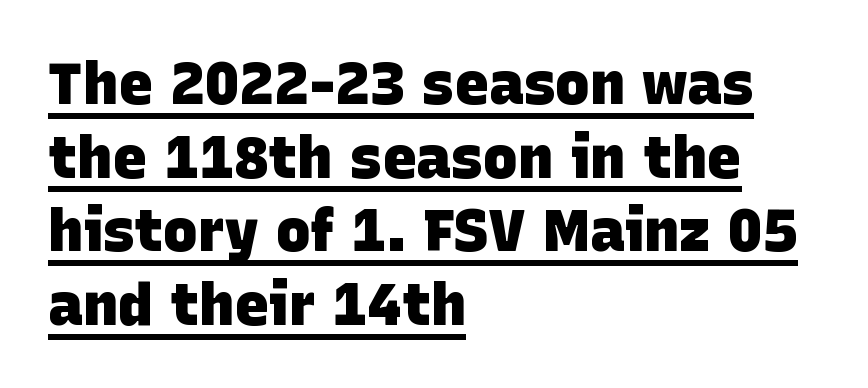
The image shows 58 px heavy sans-serif type; set left-aligned, normal line spacing (1.27x), normal letter spacing, underlined; low stroke contrast and a large x-height.
